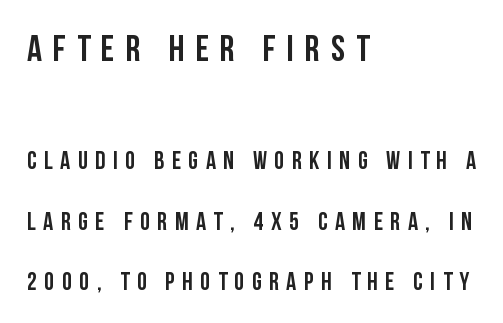
{"serif": "no", "italic": "no", "width": "condensed", "stroke_contrast": "low", "x_height": "large", "monospaced": "no", "underline": "no", "align": "left", "line_spacing": "loose", "line_spacing_ratio": 2.42, "letter_spacing": "wide", "letter_spacing_em": 0.3, "larger_block": "first", "size_ratio": 1.48, "glyph_px": 37}
